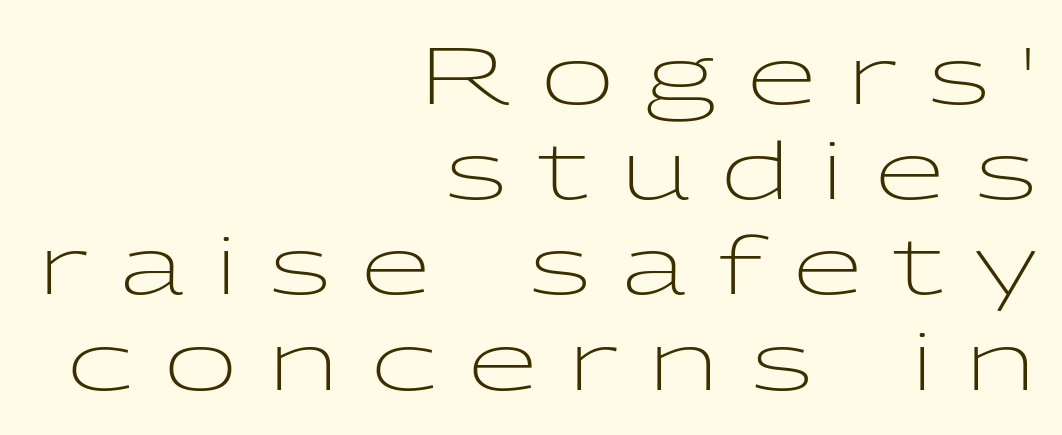
{"serif": "no", "italic": "no", "bold": "no", "weight": "light", "width": "wide", "stroke_contrast": "low", "x_height": "medium", "monospaced": "no", "underline": "no", "align": "right", "line_spacing_ratio": 1.19, "letter_spacing": "wide", "letter_spacing_em": 0.39, "glyph_px": 80}
